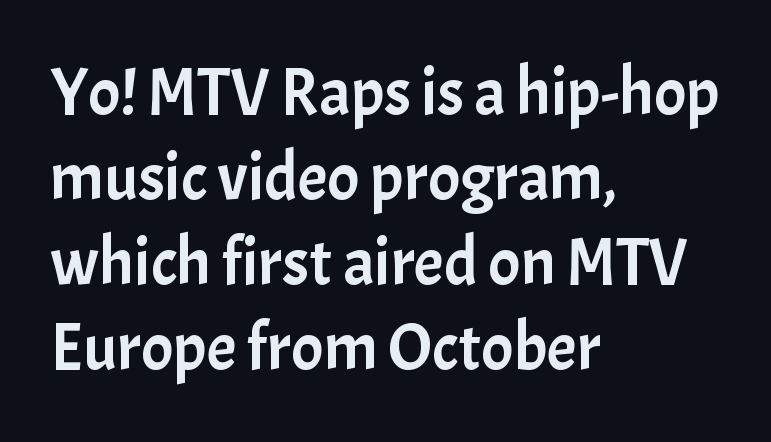
{"serif": "no", "italic": "no", "width": "normal", "stroke_contrast": "low", "x_height": "medium", "monospaced": "no", "underline": "no", "align": "left", "line_spacing": "normal", "line_spacing_ratio": 1.27, "letter_spacing": "normal", "letter_spacing_em": 0.0, "glyph_px": 67}
